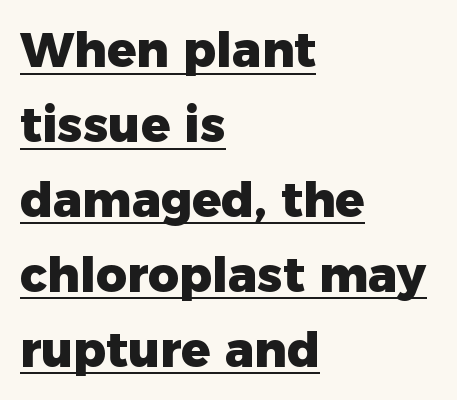
The letters are bold, with thick, heavy strokes. Students, note that the glyphs here touch the page at normal intervals. In designer terms, the underline attribute is active on this setting. The designer left line spacing at the default. You could not count columns in this text — the font is proportionally spaced.
